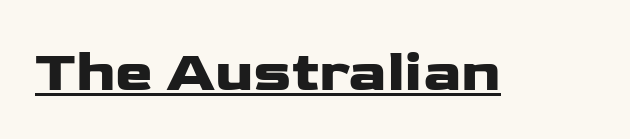
Q: Is the text italic (slanted)? A: No, it is upright.
Q: Is the typeface a serif or a sans-serif typeface? A: Sans-serif.
Q: Is the text underlined? A: Yes.
Q: Is the spacing between letters normal or unusually wide? A: Normal.
Q: Width (condensed, normal, or wide)? A: Wide.
Q: Stroke contrast? A: Low.
Q: x-height? A: Medium.
Q: Monospaced? A: No.
